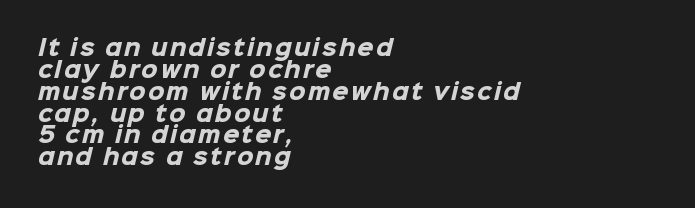
{"bold": "yes", "underline": "no", "align": "left", "line_spacing": "tight", "line_spacing_ratio": 1.04, "glyph_px": 21}
